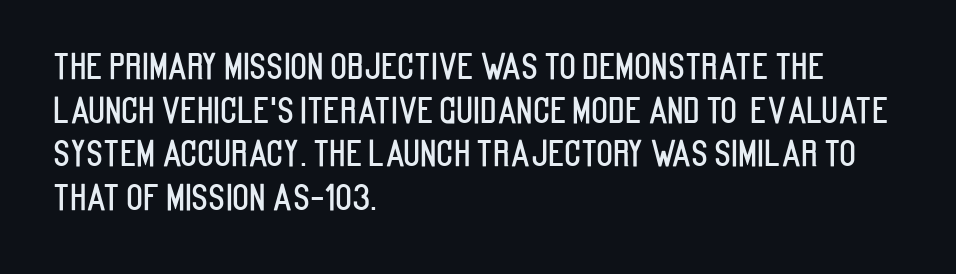
Q: Is the text italic (slanted)? A: No, it is upright.
Q: Is the typeface a serif or a sans-serif typeface? A: Sans-serif.
Q: Is the text underlined? A: No.
Q: How is the paragraph aligned? A: Left-aligned.
Q: Is the spacing between letters normal or unusually wide? A: Normal.
Q: Is the spacing between lines tight, normal or loose? A: Normal.
Q: Width (condensed, normal, or wide)? A: Condensed.
Q: Stroke contrast? A: Low.
Q: x-height? A: Large.
Q: Monospaced? A: No.
